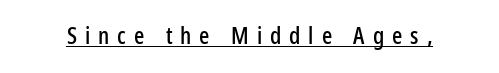
Q: Is the text italic (slanted)? A: No, it is upright.
Q: Is the text underlined? A: Yes.
Q: Is the spacing between letters normal or unusually wide? A: Unusually wide.
